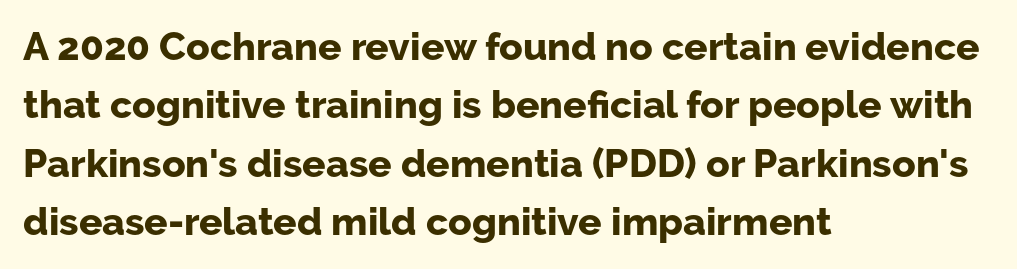
Q: Is the text bold? A: Yes.
Q: Is the text italic (slanted)? A: No, it is upright.
Q: Is the typeface a serif or a sans-serif typeface? A: Sans-serif.
Q: Is the text underlined? A: No.
Q: How is the paragraph aligned? A: Left-aligned.
Q: Is the spacing between letters normal or unusually wide? A: Normal.
Q: Is the spacing between lines tight, normal or loose? A: Normal.
Q: Width (condensed, normal, or wide)? A: Normal.
Q: Stroke contrast? A: Low.
Q: x-height? A: Medium.
Q: Monospaced? A: No.
